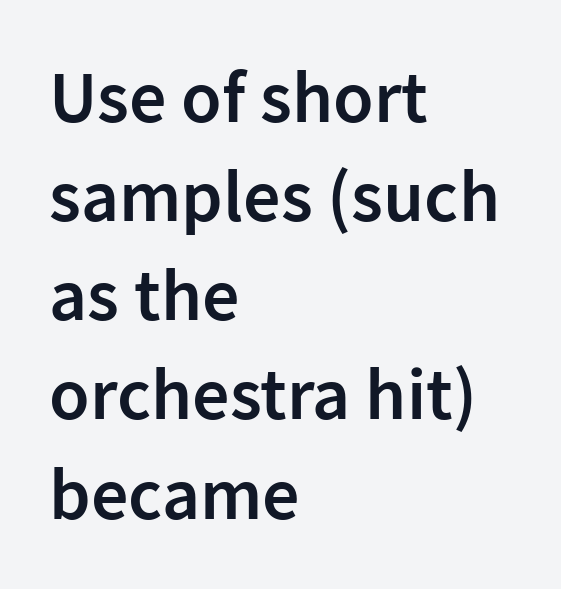
The image shows 74 px semibold sans-serif type, upright; set left-aligned, normal line spacing (1.34x), normal letter spacing, not underlined; low stroke contrast and a medium x-height.
